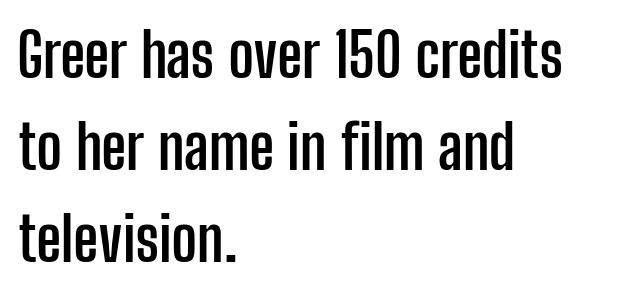
Q: Is the text bold? A: Yes.
Q: Is the text italic (slanted)? A: No, it is upright.
Q: Is the typeface a serif or a sans-serif typeface? A: Sans-serif.
Q: Is the text underlined? A: No.
Q: How is the paragraph aligned? A: Left-aligned.
Q: Is the spacing between letters normal or unusually wide? A: Normal.
Q: Is the spacing between lines tight, normal or loose? A: Normal.
Q: Width (condensed, normal, or wide)? A: Condensed.
Q: Stroke contrast? A: Low.
Q: x-height? A: Medium.
Q: Monospaced? A: No.
